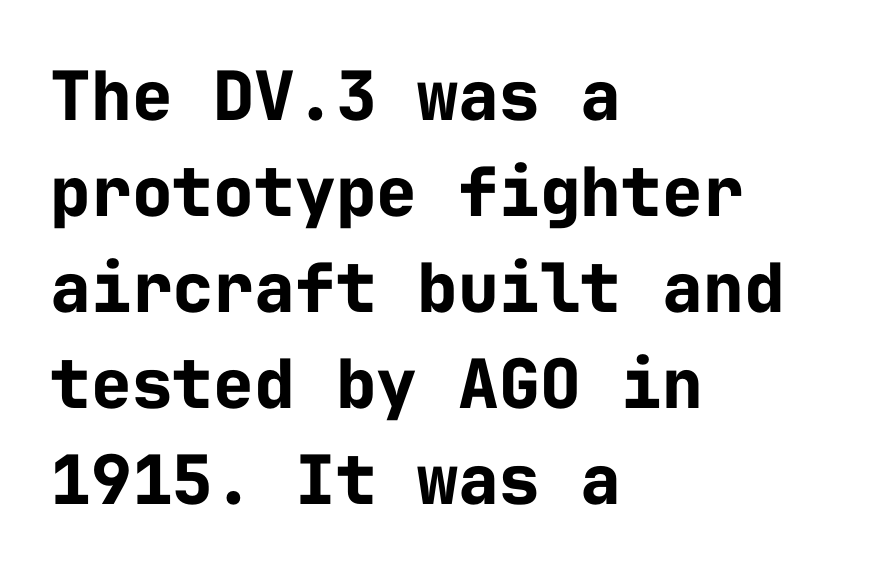
The image shows 68 px bold sans-serif type, upright, monospaced; set left-aligned, normal line spacing (1.41x), normal letter spacing, not underlined; low stroke contrast and a medium x-height.
